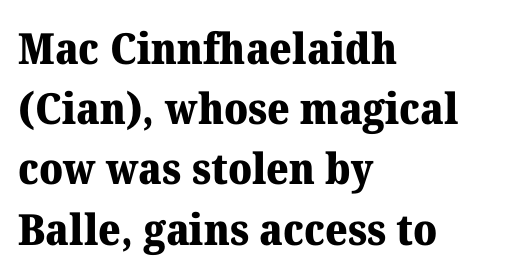
Q: Is the text bold? A: Yes.
Q: Is the text italic (slanted)? A: No, it is upright.
Q: Is the typeface a serif or a sans-serif typeface? A: Serif.
Q: Is the text underlined? A: No.
Q: How is the paragraph aligned? A: Left-aligned.
Q: Is the spacing between letters normal or unusually wide? A: Normal.
Q: Is the spacing between lines tight, normal or loose? A: Normal.
Q: Width (condensed, normal, or wide)? A: Normal.
Q: Stroke contrast? A: Medium.
Q: x-height? A: Medium.
Q: Monospaced? A: No.
